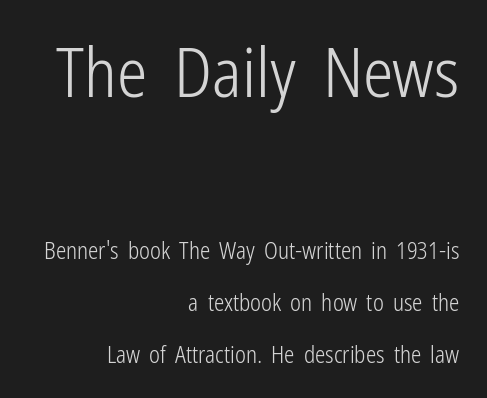
Q: Is the text bold? A: No.
Q: Is the text italic (slanted)? A: No, it is upright.
Q: Is the typeface a serif or a sans-serif typeface? A: Sans-serif.
Q: Is the text underlined? A: No.
Q: How is the paragraph aligned? A: Right-aligned.
Q: Is the spacing between letters normal or unusually wide? A: Normal.
Q: Is the spacing between lines tight, normal or loose? A: Loose.
Q: Which block of text is set in a larger size, the first (top) or the second (bottom)? A: The first (top) one.
Q: Width (condensed, normal, or wide)? A: Condensed.
Q: Stroke contrast? A: Low.
Q: x-height? A: Medium.
Q: Monospaced? A: No.
